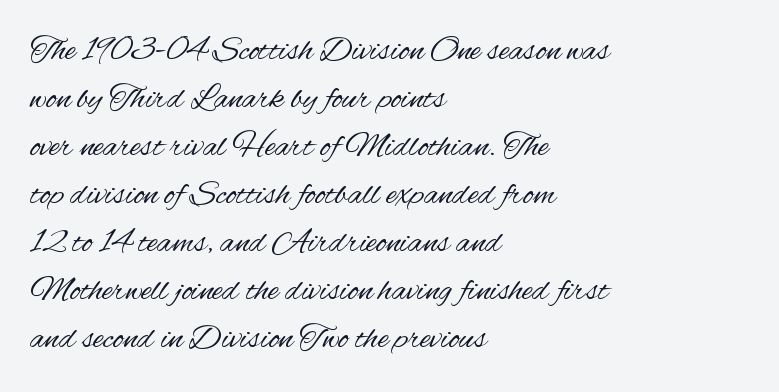
The image shows 35 px regular-weight, condensed sans-serif type; set left-aligned, normal line spacing (1.37x), normal letter spacing, not underlined; medium stroke contrast and a small x-height.
